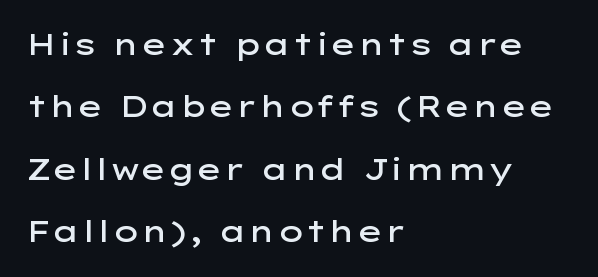
{"serif": "no", "italic": "no", "bold": "semi", "weight": "semibold", "width": "wide", "stroke_contrast": "low", "x_height": "medium", "monospaced": "no", "underline": "no", "align": "left", "line_spacing": "loose", "line_spacing_ratio": 2.15, "letter_spacing": "normal", "letter_spacing_em": 0.0, "glyph_px": 29}
